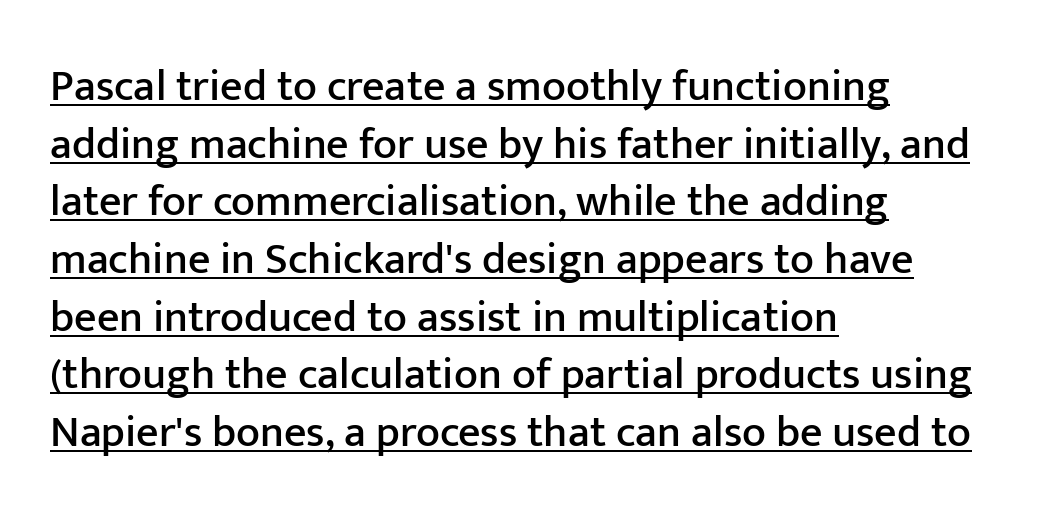
Q: Is the text italic (slanted)? A: No, it is upright.
Q: Is the typeface a serif or a sans-serif typeface? A: Sans-serif.
Q: Is the text underlined? A: Yes.
Q: How is the paragraph aligned? A: Left-aligned.
Q: Is the spacing between letters normal or unusually wide? A: Normal.
Q: Is the spacing between lines tight, normal or loose? A: Normal.
Q: Width (condensed, normal, or wide)? A: Normal.
Q: Stroke contrast? A: Low.
Q: x-height? A: Medium.
Q: Monospaced? A: No.
